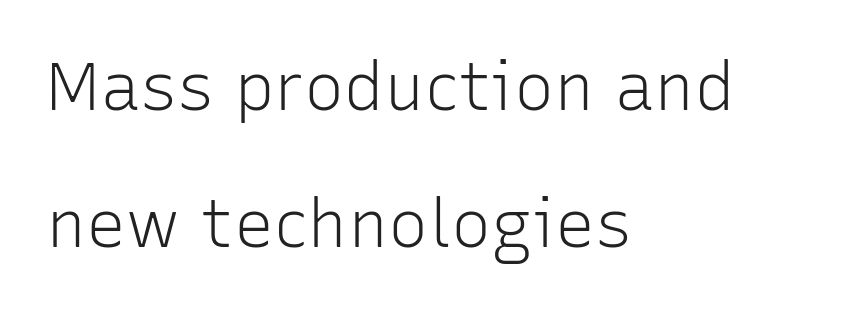
Q: Is the text bold? A: No.
Q: Is the text italic (slanted)? A: No, it is upright.
Q: Is the typeface a serif or a sans-serif typeface? A: Sans-serif.
Q: Is the text underlined? A: No.
Q: How is the paragraph aligned? A: Left-aligned.
Q: Is the spacing between letters normal or unusually wide? A: Normal.
Q: Is the spacing between lines tight, normal or loose? A: Loose.
Q: Width (condensed, normal, or wide)? A: Normal.
Q: Stroke contrast? A: Low.
Q: x-height? A: Medium.
Q: Monospaced? A: No.
